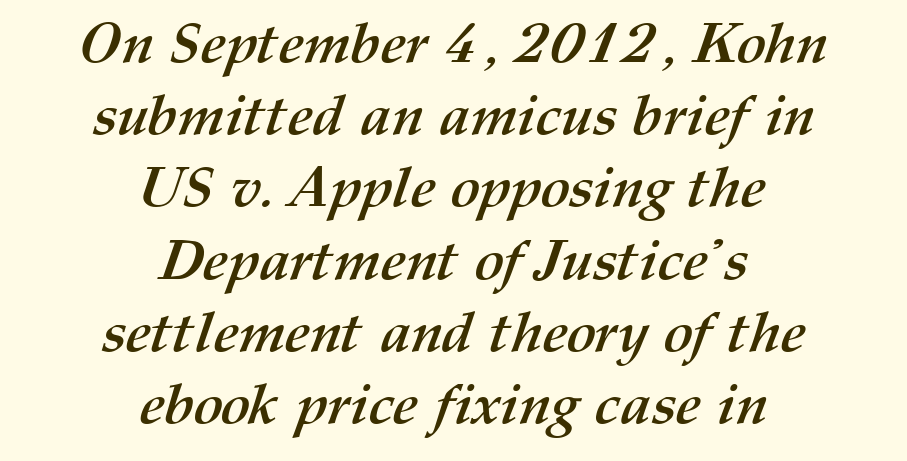
Q: Is the text bold? A: Yes.
Q: Is the text underlined? A: No.
Q: How is the paragraph aligned? A: Centered.
Q: Is the spacing between letters normal or unusually wide? A: Normal.
Q: Is the spacing between lines tight, normal or loose? A: Normal.
Q: Width (condensed, normal, or wide)? A: Normal.
Q: Stroke contrast? A: Medium.
Q: x-height? A: Medium.
Q: Monospaced? A: No.
